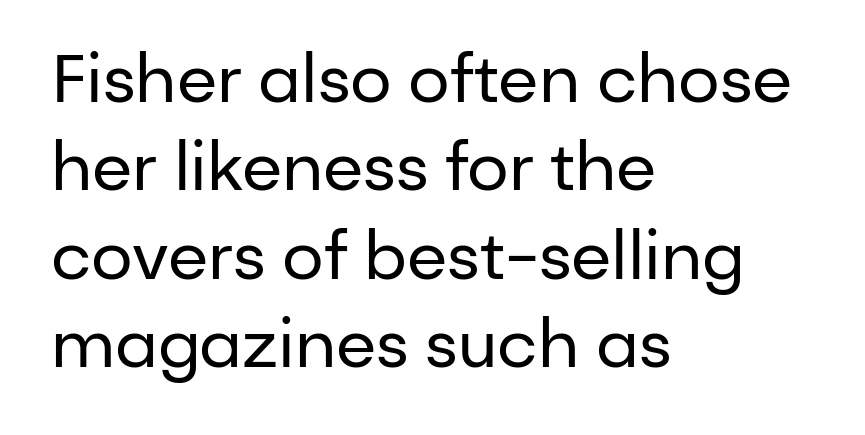
The paragraph shown leans on its left margin. Anything drawn beneath the words? Only blank space. Do the letters lean? They stand straight. Bold? No — there's no thickening of the strokes. Leading: standard.
